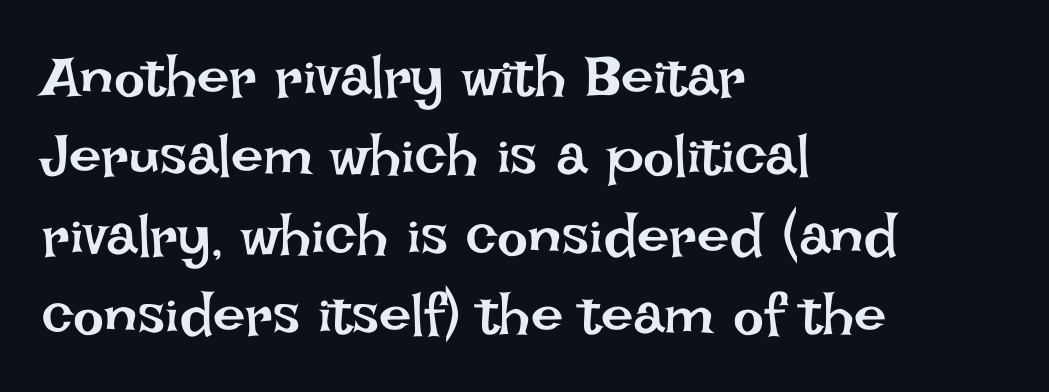
Notice how descenders clear the ascenders below comfortably — that's standard leading. These lines are rendered in a variable-pitch font. The ragged edge is on the right, which tells us the setting is flush left. The string is rendered with underlining switched off. No letter is thick-stroked: the sample isn't bold.
